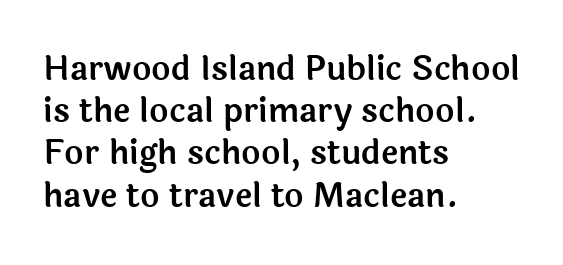
Q: Is the text italic (slanted)? A: No, it is upright.
Q: Is the typeface a serif or a sans-serif typeface? A: Sans-serif.
Q: Is the text underlined? A: No.
Q: How is the paragraph aligned? A: Left-aligned.
Q: Is the spacing between letters normal or unusually wide? A: Normal.
Q: Is the spacing between lines tight, normal or loose? A: Normal.
Q: Width (condensed, normal, or wide)? A: Normal.
Q: x-height? A: Medium.
Q: Monospaced? A: No.
